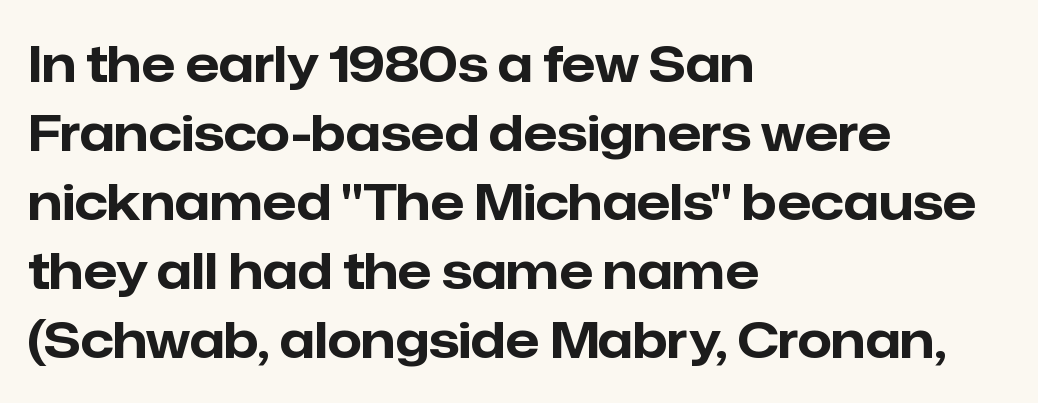
Q: Is the text bold? A: Yes.
Q: Is the text italic (slanted)? A: No, it is upright.
Q: Is the typeface a serif or a sans-serif typeface? A: Sans-serif.
Q: Is the text underlined? A: No.
Q: How is the paragraph aligned? A: Left-aligned.
Q: Is the spacing between letters normal or unusually wide? A: Normal.
Q: Is the spacing between lines tight, normal or loose? A: Normal.
Q: Width (condensed, normal, or wide)? A: Normal.
Q: Stroke contrast? A: Low.
Q: x-height? A: Medium.
Q: Monospaced? A: No.
